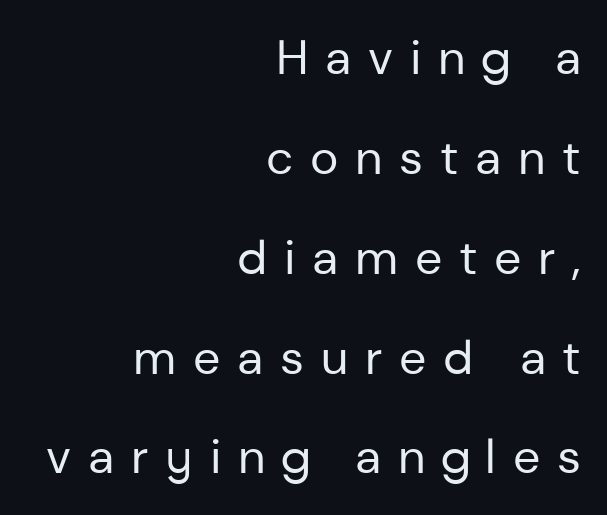
Q: Is the text bold? A: No.
Q: Is the text italic (slanted)? A: No, it is upright.
Q: Is the typeface a serif or a sans-serif typeface? A: Sans-serif.
Q: Is the text underlined? A: No.
Q: How is the paragraph aligned? A: Right-aligned.
Q: Is the spacing between letters normal or unusually wide? A: Unusually wide.
Q: Is the spacing between lines tight, normal or loose? A: Loose.
Q: Width (condensed, normal, or wide)? A: Normal.
Q: Stroke contrast? A: Low.
Q: x-height? A: Medium.
Q: Monospaced? A: No.
